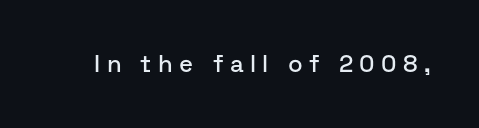
The image shows 24 px text type, upright; set unusually wide letter spacing (+0.27 em), not underlined.
